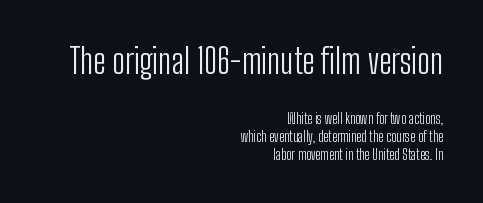
Q: Is the text bold? A: No.
Q: Is the text italic (slanted)? A: No, it is upright.
Q: Is the typeface a serif or a sans-serif typeface? A: Sans-serif.
Q: Is the text underlined? A: No.
Q: How is the paragraph aligned? A: Right-aligned.
Q: Is the spacing between letters normal or unusually wide? A: Normal.
Q: Is the spacing between lines tight, normal or loose? A: Normal.
Q: Which block of text is set in a larger size, the first (top) or the second (bottom)? A: The first (top) one.
Q: Width (condensed, normal, or wide)? A: Condensed.
Q: Stroke contrast? A: Low.
Q: x-height? A: Medium.
Q: Monospaced? A: No.
